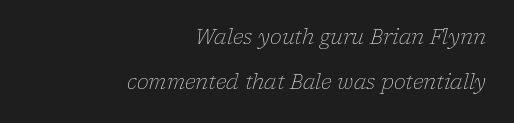
The image shows 20 px text type, italic (leaning right); set right-aligned, loose line spacing (2.26x), normal letter spacing, not underlined.
